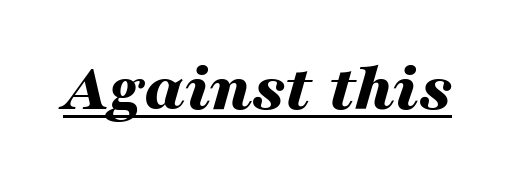
{"italic": "yes", "lean": "right", "slant_degrees": 16, "bold": "yes", "weight": "bold", "width": "wide", "stroke_contrast": "medium", "x_height": "medium", "monospaced": "no", "underline": "yes", "letter_spacing": "normal", "letter_spacing_em": 0.0, "glyph_px": 70}
